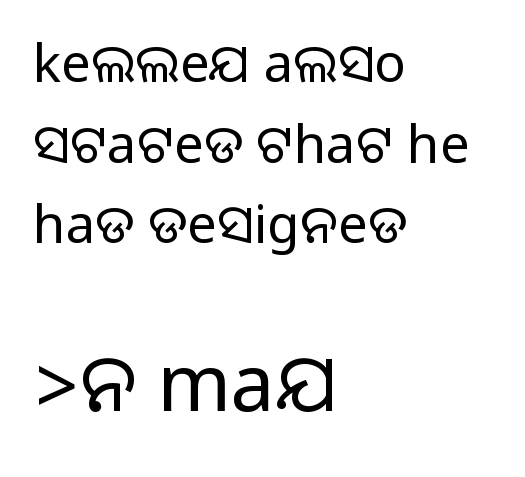
The image shows 79 px sans-serif type, upright; set left-aligned, normal line spacing (1.52x), normal letter spacing, not underlined; the second (bottom) block is 1.49x larger; medium stroke contrast.
